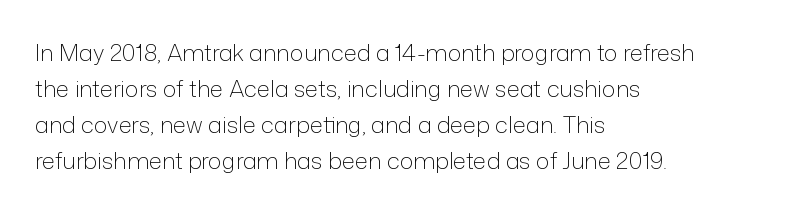
Q: Is the text bold? A: No.
Q: Is the text italic (slanted)? A: No, it is upright.
Q: Is the text underlined? A: No.
Q: How is the paragraph aligned? A: Left-aligned.
Q: Is the spacing between letters normal or unusually wide? A: Normal.
Q: Is the spacing between lines tight, normal or loose? A: Normal.
